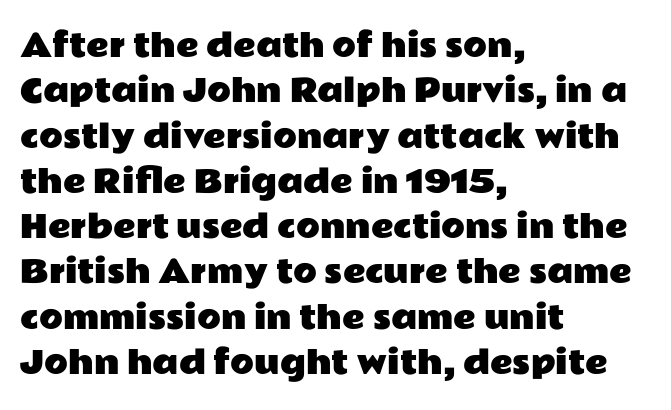
The face used here is proportionally spaced, like ordinary book or web type. A sans-serif font was chosen for this passage. Here the glyphs are tracked normally, forming tight word shapes. Regular leading. Style check: upright.
